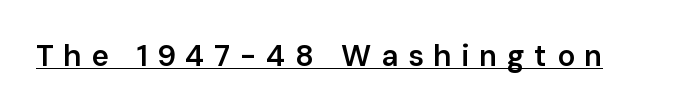
{"serif": "no", "italic": "no", "bold": "semi", "weight": "semibold", "width": "normal", "stroke_contrast": "low", "x_height": "medium", "monospaced": "no", "underline": "yes", "letter_spacing": "wide", "letter_spacing_em": 0.32, "glyph_px": 30}
